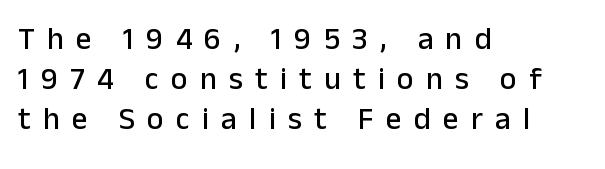
In terms of posture, this sample is upright. Glance below the letters and you will spot only blank space. Interline gaps are of average width in this sample. Unlike a traditional serif, this face leaves its strokes unadorned.
